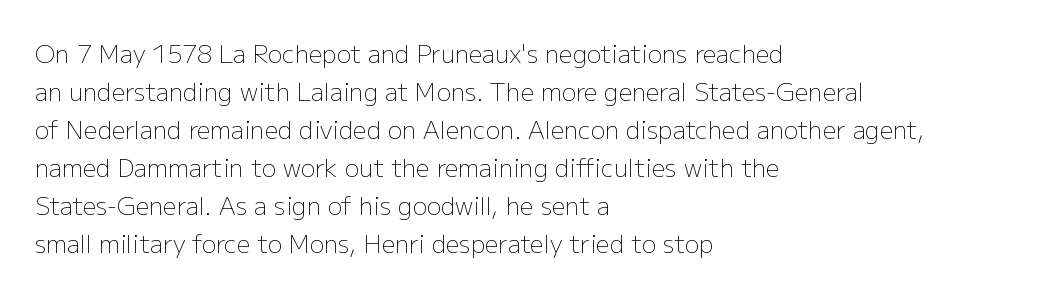
Caption: standard tracking, unaltered. How would I describe the line gaps? Plain and ordinary. Notice how the stems are strictly vertical — no italics here. The typeface has the unassuming heft of standard copy or less. The lines are quadded left.
